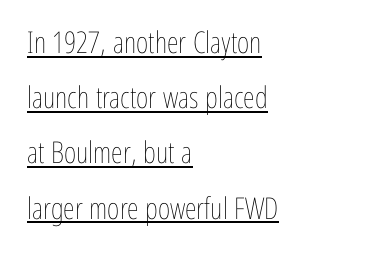
{"italic": "no", "bold": "no", "weight": "thin", "width": "condensed", "stroke_contrast": "low", "x_height": "medium", "monospaced": "no", "underline": "yes", "align": "left", "line_spacing_ratio": 1.84, "letter_spacing": "normal", "letter_spacing_em": 0.0, "glyph_px": 30}
